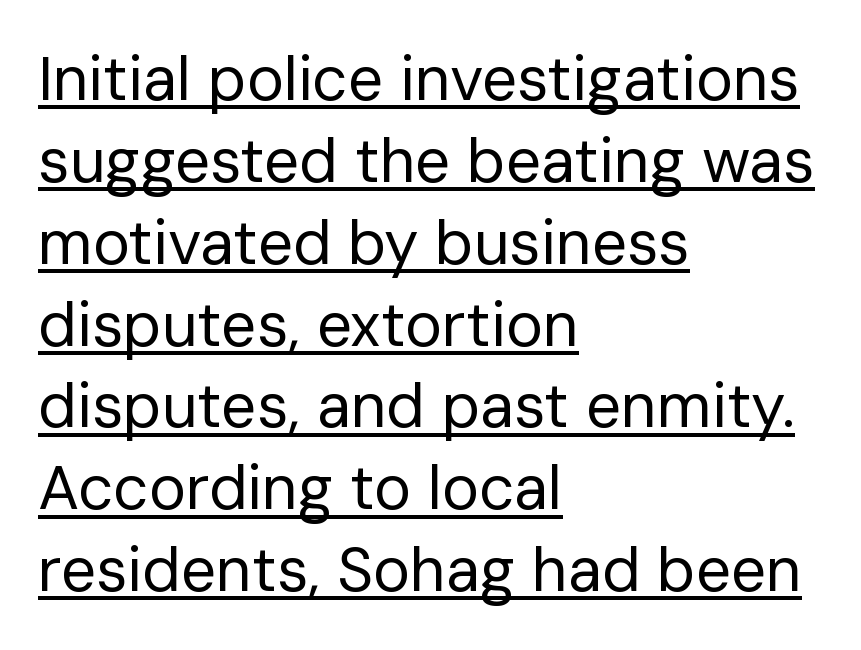
The image shows 62 px regular-weight sans-serif type, upright; set left-aligned, normal line spacing (1.32x), normal letter spacing, underlined; low stroke contrast and a medium x-height.
